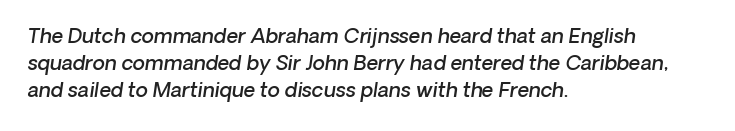
The face used here is a semibold: visibly heavier than regular, lighter than bold. The lines in this sample share a left origin and differ only in where they stop. The specimen omits any rule beneath the text block's lines. The block of text has a typical density, with ordinary space between rows. Standard letterfit; no display-style spreading of the glyphs.
